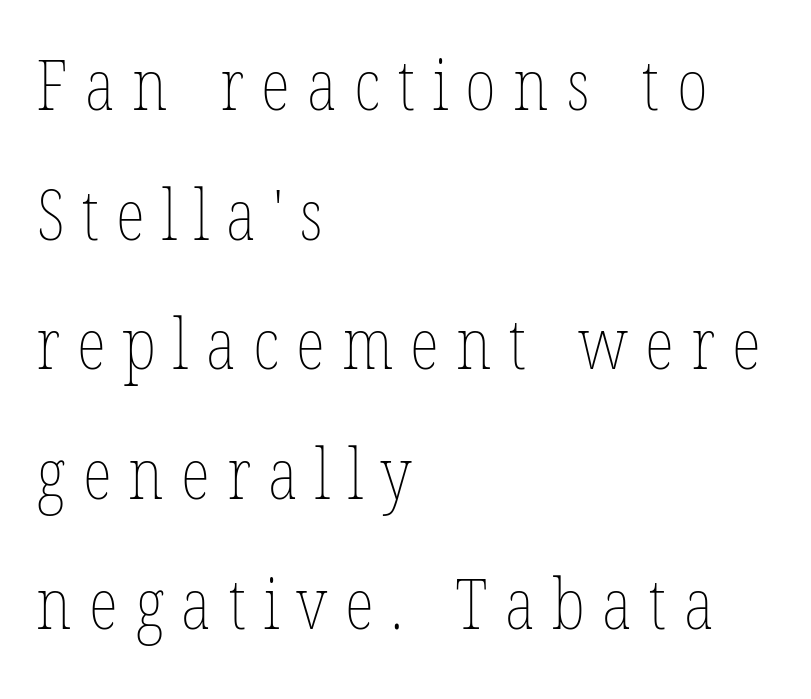
{"italic": "no", "bold": "no", "weight": "thin", "width": "condensed", "stroke_contrast": "low", "x_height": "medium", "monospaced": "no", "underline": "no", "align": "left", "line_spacing_ratio": 1.88, "letter_spacing": "wide", "letter_spacing_em": 0.25, "glyph_px": 69}
